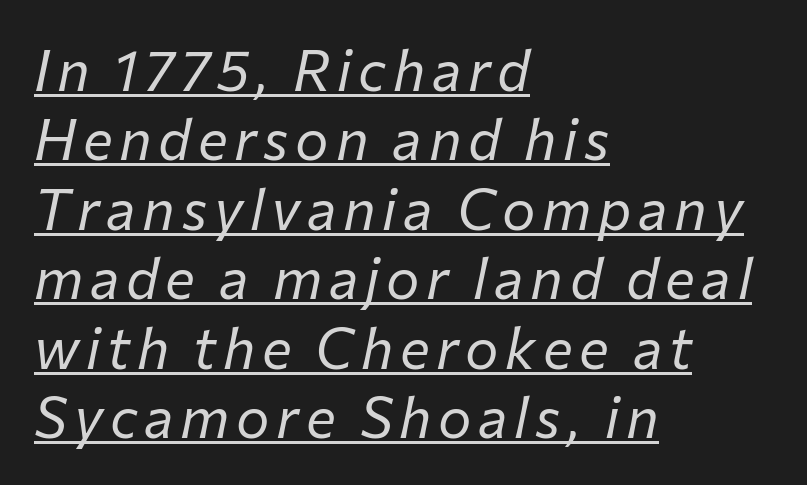
{"italic": "yes", "lean": "right", "slant_degrees": 12, "bold": "no", "weight": "regular", "width": "normal", "stroke_contrast": "low", "x_height": "medium", "monospaced": "no", "underline": "yes", "align": "left", "line_spacing_ratio": 1.24, "glyph_px": 56}
